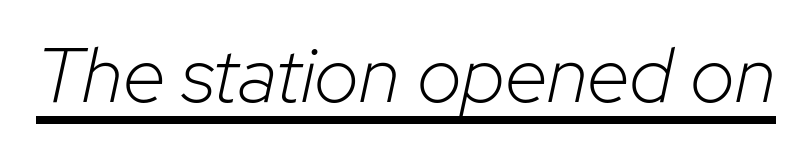
The image shows 78 px light type, italic (leaning right); set normal letter spacing, underlined; low stroke contrast and a medium x-height.
